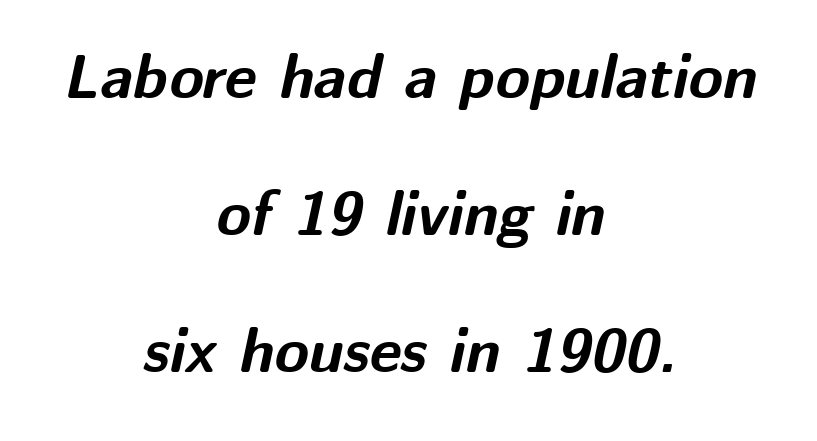
Does the lettering tilt? It does — this is italic. What stands out about the letter spacing? Nothing — it is the standard amount. A typesetter would call this proportional, since set widths differ per character. Check under the words: just untouched page.
